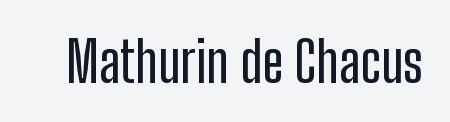
The type family on display is of the sans-serif kind. Between one letter and the next there's only the usual sliver of space. Do the characters align in a grid? No, the font is proportional. The area under the type is left untouched. A typesetter would mark this as roman, not italic.
